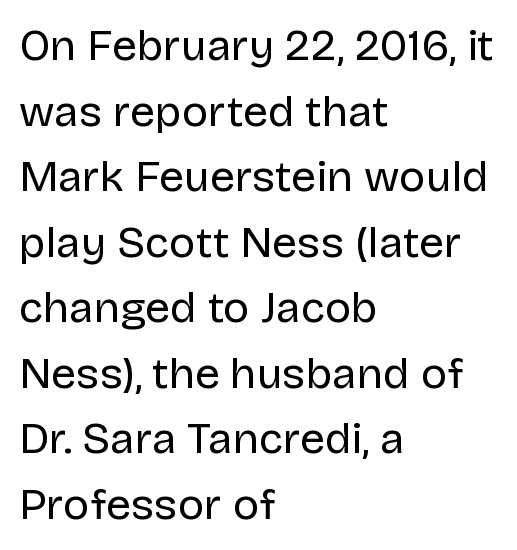
Q: Is the text bold? A: No.
Q: Is the text italic (slanted)? A: No, it is upright.
Q: Is the typeface a serif or a sans-serif typeface? A: Sans-serif.
Q: Is the text underlined? A: No.
Q: How is the paragraph aligned? A: Left-aligned.
Q: Is the spacing between letters normal or unusually wide? A: Normal.
Q: Is the spacing between lines tight, normal or loose? A: Normal.
Q: Width (condensed, normal, or wide)? A: Normal.
Q: Stroke contrast? A: Low.
Q: x-height? A: Large.
Q: Monospaced? A: No.
